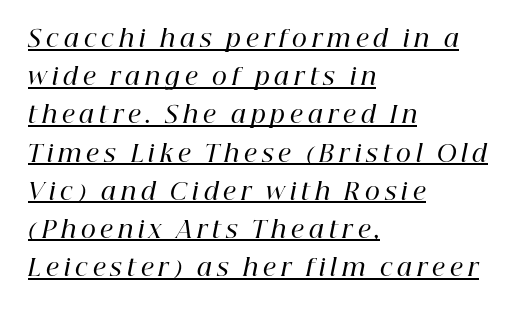
Q: Is the text bold? A: Semi-bold.
Q: Is the text italic (slanted)? A: Yes, it leans right by about 12 degrees.
Q: Is the text underlined? A: Yes.
Q: How is the paragraph aligned? A: Left-aligned.
Q: Is the spacing between letters normal or unusually wide? A: Unusually wide.
Q: Is the spacing between lines tight, normal or loose? A: Normal.
